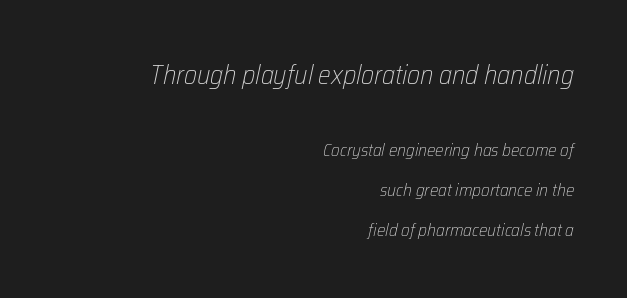
The image shows 27 px text type, italic (leaning right); set right-aligned, loose line spacing (2.23x), normal letter spacing, not underlined; the first (top) block is 1.5x larger.
